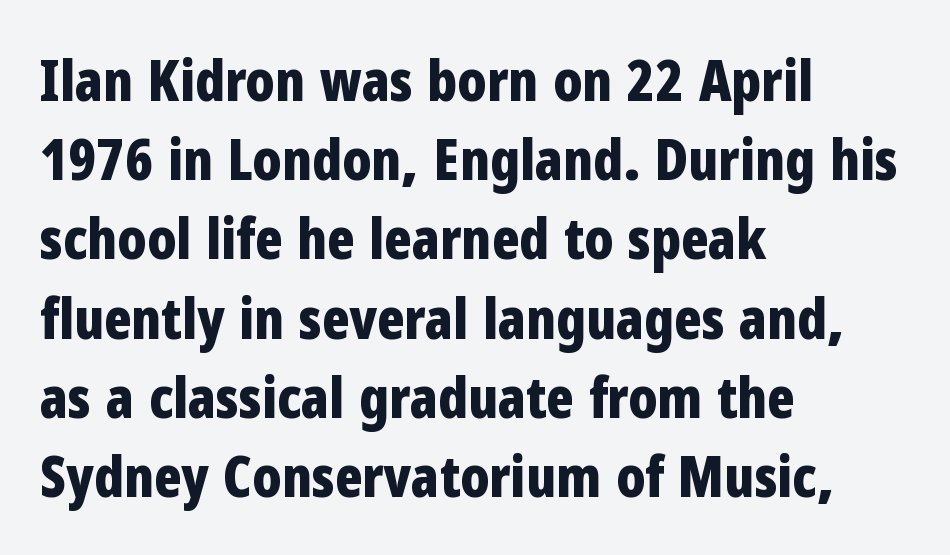
{"serif": "no", "italic": "no", "bold": "yes", "weight": "bold", "width": "condensed", "stroke_contrast": "low", "x_height": "medium", "monospaced": "no", "underline": "no", "align": "left", "line_spacing": "normal", "line_spacing_ratio": 1.39, "letter_spacing": "normal", "letter_spacing_em": 0.0, "glyph_px": 57}
